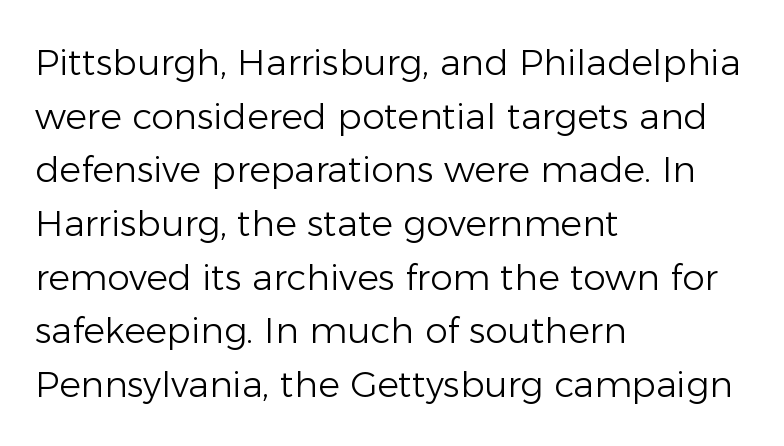
{"serif": "no", "italic": "no", "bold": "no", "weight": "light", "width": "normal", "stroke_contrast": "low", "x_height": "medium", "monospaced": "no", "underline": "no", "align": "left", "line_spacing": "normal", "line_spacing_ratio": 1.49, "letter_spacing": "normal", "letter_spacing_em": 0.0, "glyph_px": 36}
